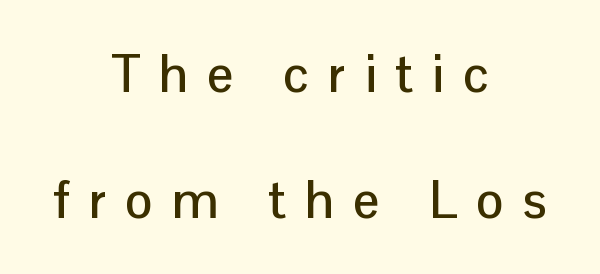
{"serif": "no", "italic": "no", "width": "normal", "stroke_contrast": "low", "x_height": "medium", "monospaced": "no", "underline": "no", "align": "center", "line_spacing": "loose", "line_spacing_ratio": 2.42, "letter_spacing": "wide", "letter_spacing_em": 0.37, "glyph_px": 52}
